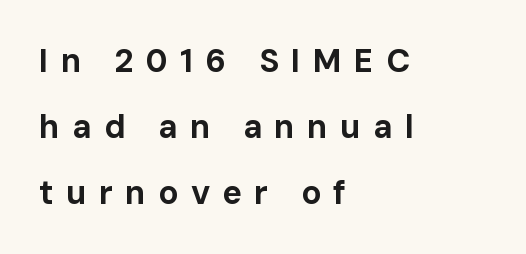
{"serif": "no", "italic": "no", "bold": "yes", "weight": "bold", "width": "normal", "stroke_contrast": "low", "x_height": "medium", "monospaced": "no", "underline": "no", "align": "left", "line_spacing": "loose", "line_spacing_ratio": 2.0, "letter_spacing": "wide", "letter_spacing_em": 0.37, "glyph_px": 33}
